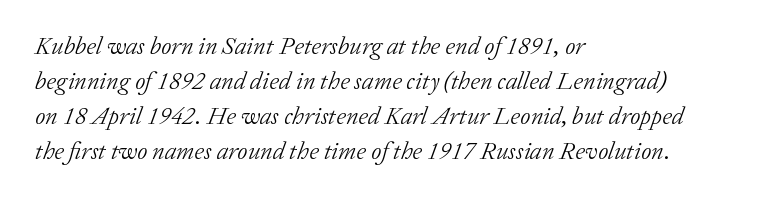
Is the letter spacing exaggerated? No — it looks like the ordinary default. The leading is moderate, giving the passage an even texture. Beneath every word, the page is bare. No extra ink here — the face is not bold.
